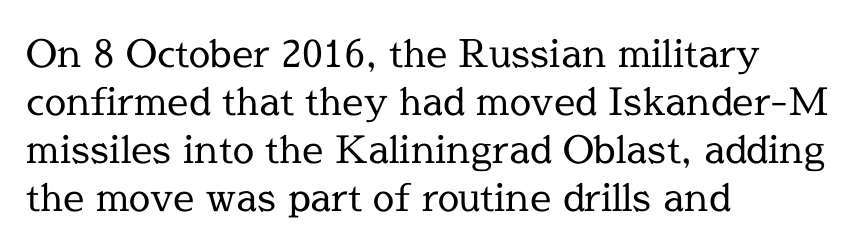
The image shows 38 px regular-weight serif type, upright; set left-aligned, normal line spacing (1.26x), normal letter spacing, not underlined; a medium x-height.
